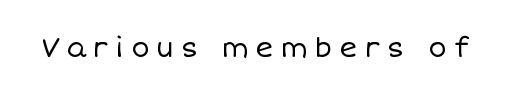
The weight would be labelled regular, book, light, or lighter still. No italicization has been applied; the sample stays upright. A bare baseline throughout the passage. Substantial extra tracking has been applied to these lines.
